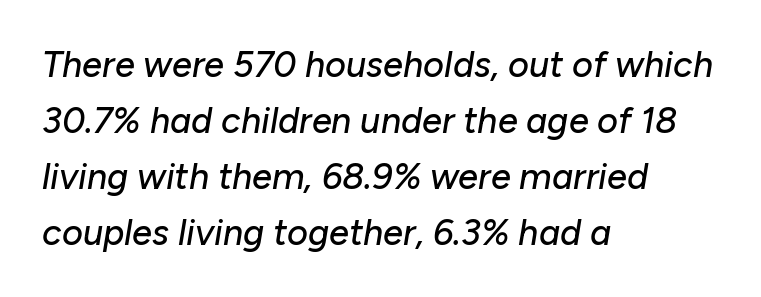
Q: Is the text italic (slanted)? A: Yes, it leans right by about 10 degrees.
Q: Is the text underlined? A: No.
Q: How is the paragraph aligned? A: Left-aligned.
Q: Is the spacing between letters normal or unusually wide? A: Normal.
Q: Is the spacing between lines tight, normal or loose? A: Normal.
Q: Width (condensed, normal, or wide)? A: Normal.
Q: Stroke contrast? A: Low.
Q: x-height? A: Medium.
Q: Monospaced? A: No.
